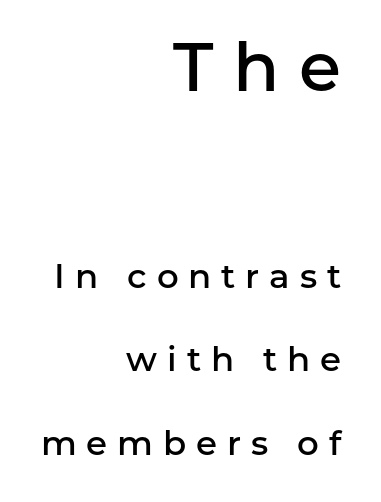
{"serif": "no", "italic": "no", "bold": "semi", "weight": "semibold", "width": "normal", "stroke_contrast": "low", "x_height": "medium", "monospaced": "no", "underline": "no", "align": "right", "line_spacing": "loose", "line_spacing_ratio": 2.46, "letter_spacing": "wide", "letter_spacing_em": 0.29, "larger_block": "first", "size_ratio": 2.0, "glyph_px": 68}
